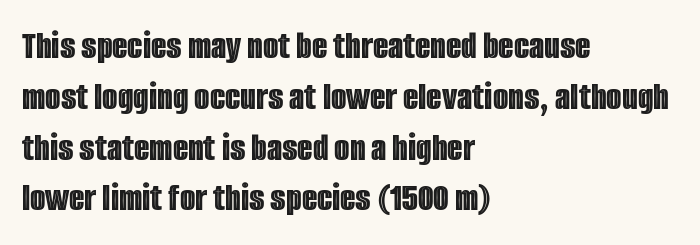
The image shows 40 px condensed type, upright; set left-aligned, normal line spacing (1.27x), normal letter spacing, not underlined; a large x-height.
